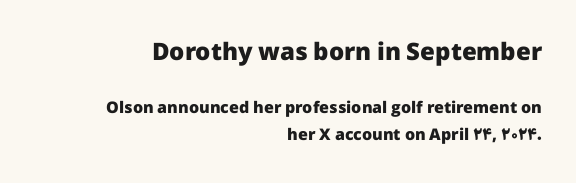
Standard letterfit; no display-style spreading of the glyphs. All the whitespace from short lines collects on the left. Here the first block reads like a headline and the second like body copy. In terms of weight, the rendering is a true, heavy bold. Every character sits straight up, as roman type does.
